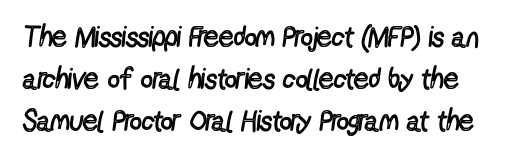
{"serif": "no", "bold": "no", "weight": "regular", "width": "condensed", "x_height": "medium", "monospaced": "no", "underline": "no", "align": "left", "line_spacing": "normal", "line_spacing_ratio": 1.45, "letter_spacing": "normal", "letter_spacing_em": 0.0, "glyph_px": 29}
